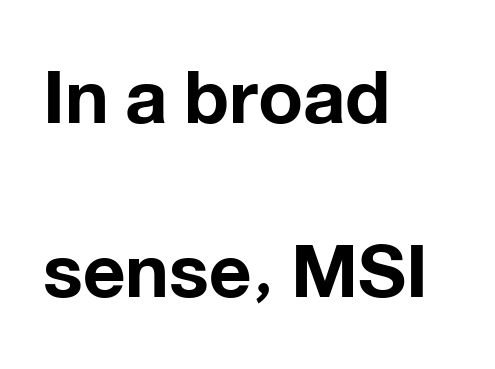
The image shows 74 px bold sans-serif type, upright; set left-aligned, loose line spacing (2.35x), normal letter spacing, not underlined; low stroke contrast and a medium x-height.
